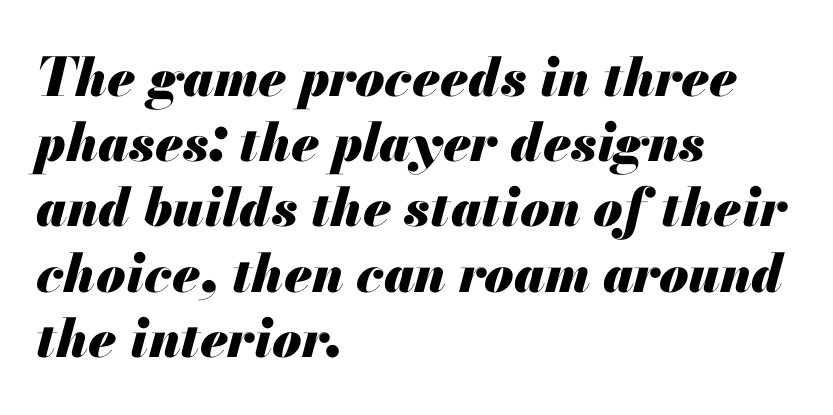
{"italic": "yes", "lean": "right", "slant_degrees": 13, "bold": "yes", "weight": "heavy", "width": "normal", "stroke_contrast": "medium", "x_height": "small", "monospaced": "no", "underline": "no", "align": "left", "line_spacing_ratio": 1.23, "letter_spacing": "normal", "letter_spacing_em": 0.0, "glyph_px": 53}
